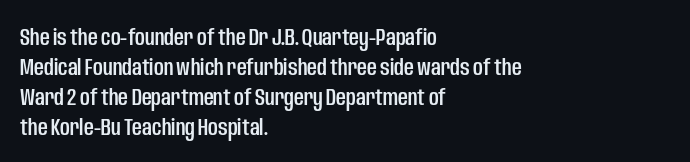
The lines in this sample share a left origin and differ only in where they stop. Tracking here is standard; glyphs follow each other at the usual distance. How would I describe the line gaps? Plain and ordinary. You can tell it's not italic because the verticals are truly vertical.
